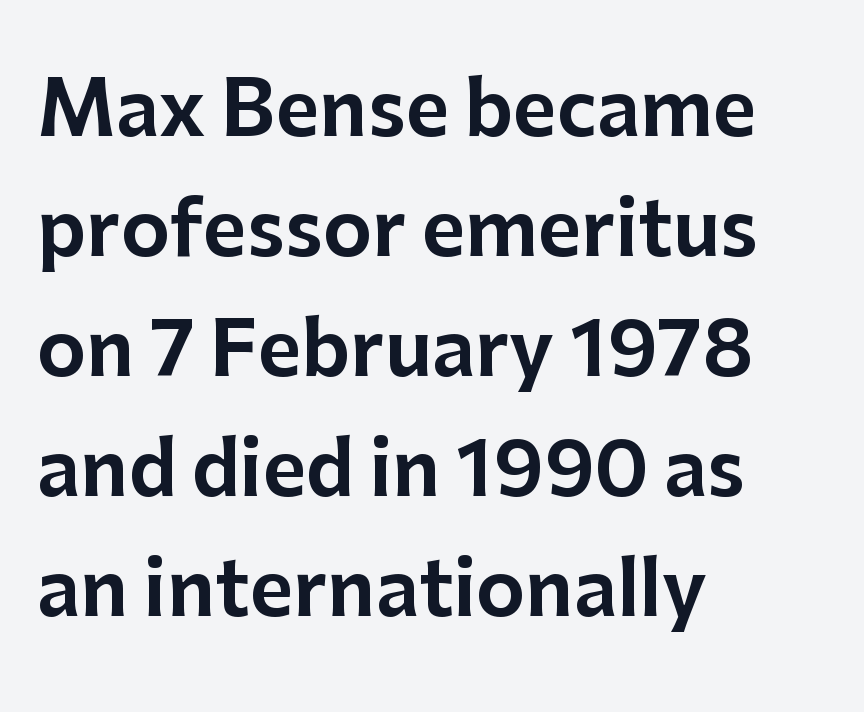
These lines are set flush left with a ragged right edge. Characters remain perfectly vertical along every line. Is there much room between lines? A standard amount, neither cramped nor airy. Quick note: underline off.
